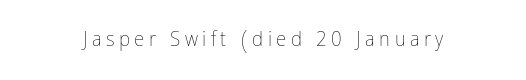
The image shows 21 px text type, upright; set unusually wide letter spacing (+0.21 em), not underlined.
